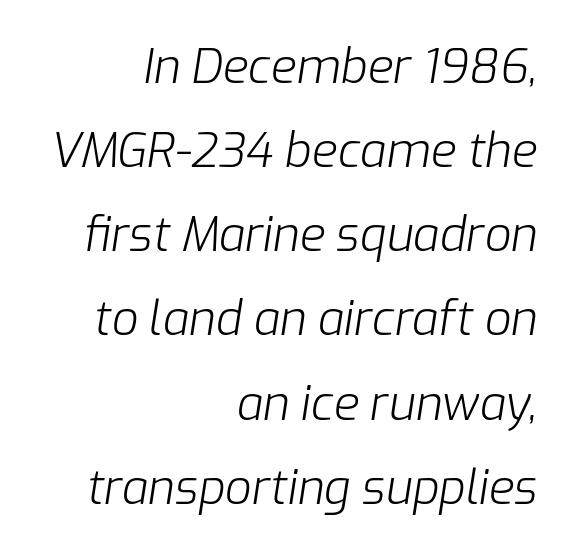
The image shows 47 px light type, italic (leaning right); set right-aligned, line spacing 1.79x, normal letter spacing, not underlined; low stroke contrast and a medium x-height.
